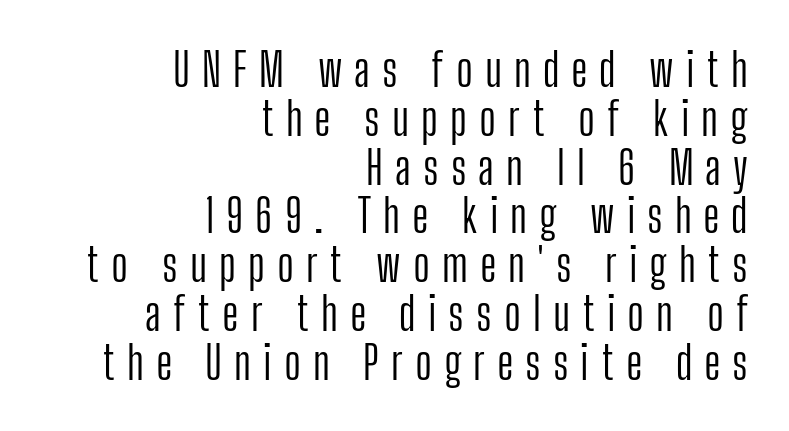
The image shows 46 px light, condensed sans-serif type, upright; set right-aligned, tight line spacing (1.06x), unusually wide letter spacing (+0.26 em), not underlined; low stroke contrast and a medium x-height.
